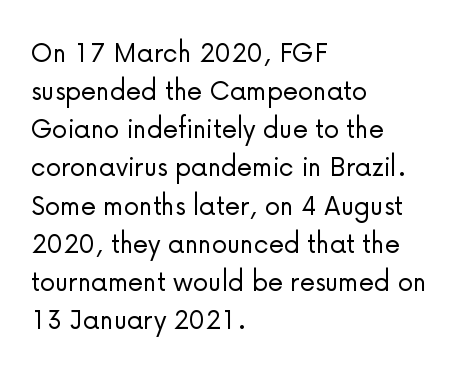
The image shows 31 px light sans-serif type, upright; set left-aligned, line spacing 1.23x, normal letter spacing, not underlined; low stroke contrast and a medium x-height.
